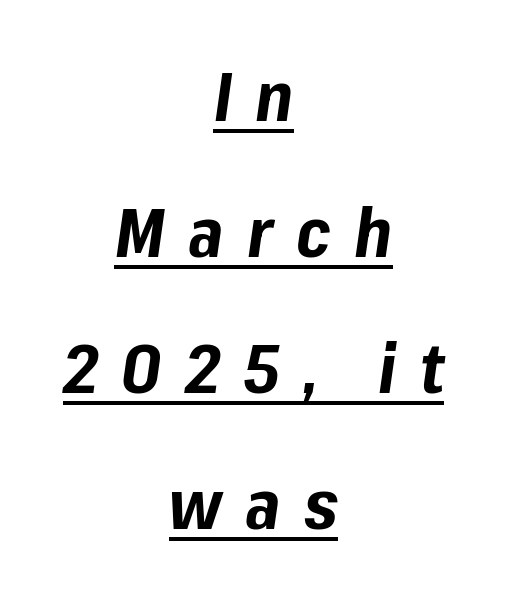
The image shows 69 px bold type, italic (leaning right); set centered, loose line spacing (1.97x), unusually wide letter spacing (+0.34 em), underlined; low stroke contrast and a medium x-height.
